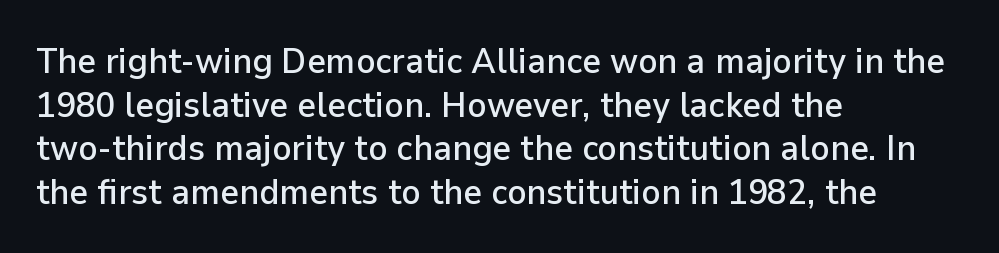
Examine the stroke ends and you'll find no serifs. This sample has the flowing, uneven cadence of proportional lettering. In terms of posture, this sample is upright. The rag falls on the right side of this text block. Inter-character spacing is left at the font's built-in metrics.
